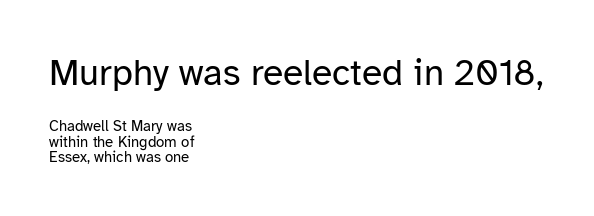
The rendering uses natural spacing where letterforms have individual widths. Weight class: somewhere from thin through regular. In terms of letterform style, serifs are entirely absent. Baseline-to-baseline distance is barely more than the letter height.
